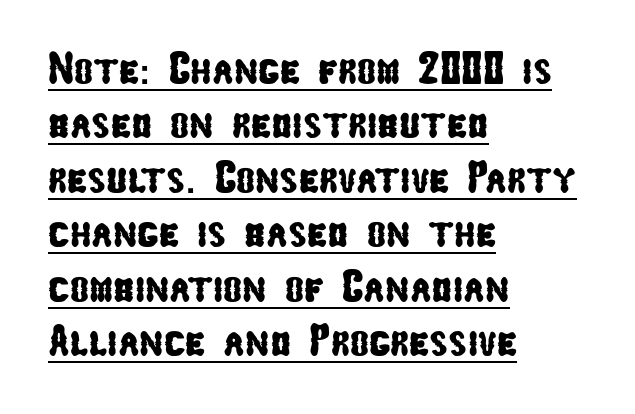
The image shows 45 px condensed sans-serif type; set left-aligned, line spacing 1.21x, normal letter spacing, underlined; low stroke contrast and a medium x-height.
